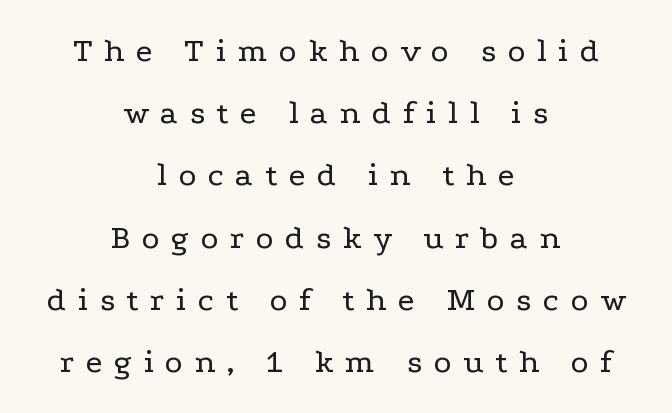
Think of a printed novel: that variable character pitch is what you see here. Each line is balanced around a shared central axis. Check where the strokes stop: tiny serifs finish them off. A typesetter would call this heavily tracked-out type. Nope, not italic — everything's standing straight. A clean baseline with only descenders dipping below it.
